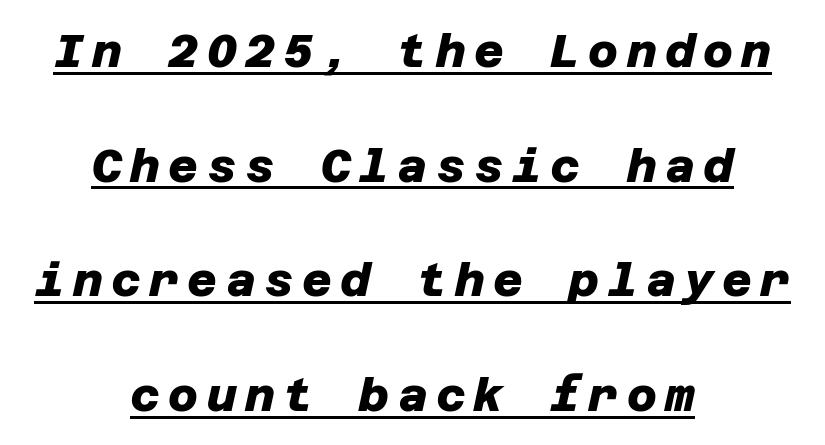
You can tell from the bare stems that sans-serif type was used. Leftover space on each line is divided equally before and after the words. Interline gaps are noticeably wide in this sample. In designer terms, the underline attribute is active on this setting. Its strokes are broad and dark, the hallmark of bold type.
